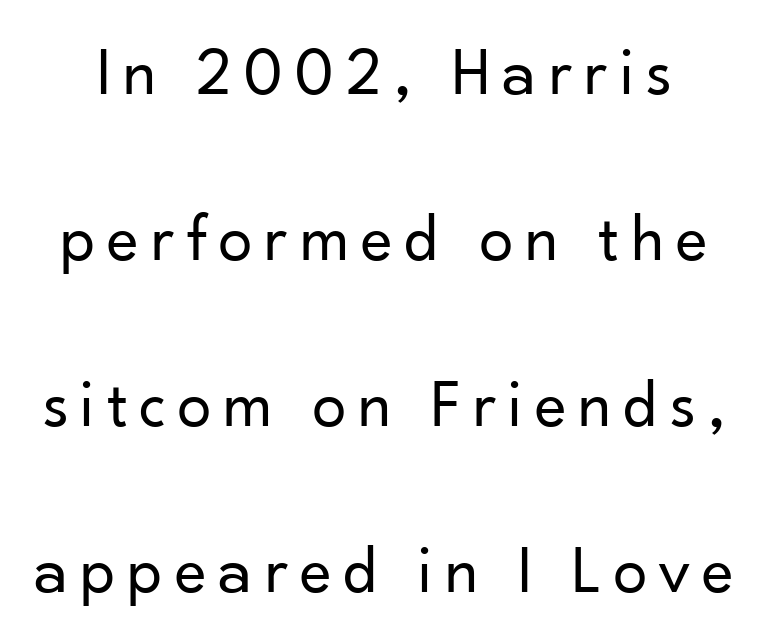
Q: Is the text bold? A: No.
Q: Is the text italic (slanted)? A: No, it is upright.
Q: Is the typeface a serif or a sans-serif typeface? A: Sans-serif.
Q: Is the text underlined? A: No.
Q: Is the spacing between lines tight, normal or loose? A: Loose.
Q: Width (condensed, normal, or wide)? A: Normal.
Q: Stroke contrast? A: Low.
Q: x-height? A: Small.
Q: Monospaced? A: No.
